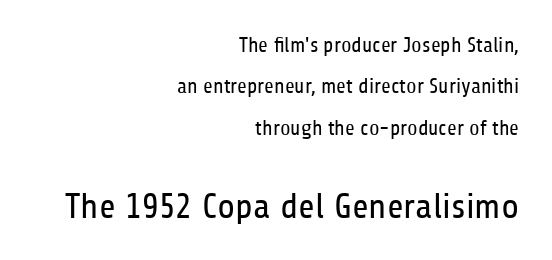
The image shows 36 px regular-weight, condensed sans-serif type, upright; set right-aligned, loose line spacing (1.97x), normal letter spacing, not underlined; the second (bottom) block is 1.71x larger; low stroke contrast and a medium x-height.
